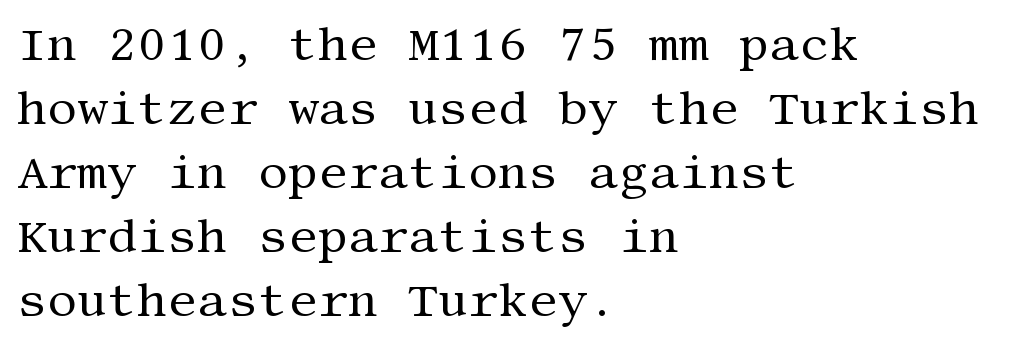
{"serif": "yes", "italic": "no", "bold": "no", "weight": "regular", "width": "normal", "stroke_contrast": "medium", "x_height": "large", "underline": "no", "align": "left", "line_spacing": "normal", "line_spacing_ratio": 1.36, "letter_spacing": "normal", "letter_spacing_em": 0.0, "glyph_px": 47}
